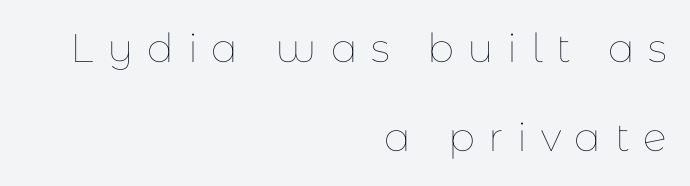
The setting favours the right margin, as signatures and pull-quotes sometimes do. Spacing verdict: proportional, widths tailored to each character. Each row of text sits above clean, open space. Heft: none added — not bold. Summary of vertical rhythm: relaxed, with wide interline spacing.
